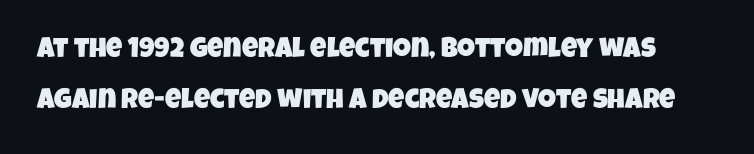
The image shows 28 px condensed sans-serif type; set line spacing 1.82x, normal letter spacing, not underlined; low stroke contrast and a large x-height.
